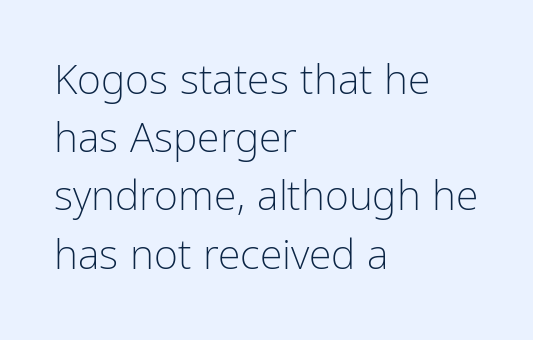
Q: Is the text bold? A: No.
Q: Is the text italic (slanted)? A: No, it is upright.
Q: Is the typeface a serif or a sans-serif typeface? A: Sans-serif.
Q: Is the text underlined? A: No.
Q: How is the paragraph aligned? A: Left-aligned.
Q: Is the spacing between letters normal or unusually wide? A: Normal.
Q: Is the spacing between lines tight, normal or loose? A: Normal.
Q: Width (condensed, normal, or wide)? A: Condensed.
Q: Stroke contrast? A: Low.
Q: x-height? A: Medium.
Q: Monospaced? A: No.
